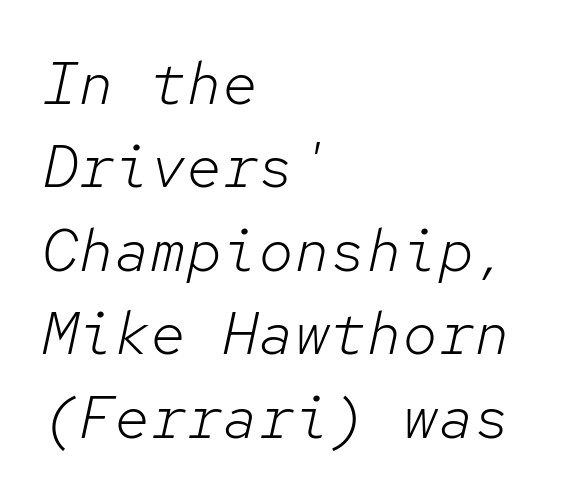
Underlining? Definitely not there. Short and long lines alike share a common starting point at left. Is this a fixed-width face? Yes — each glyph sits in an identical cell. The letters look calm and open, with moderate or lighter stems. Glyph-to-glyph distance matches everyday printed text. Regular leading.
